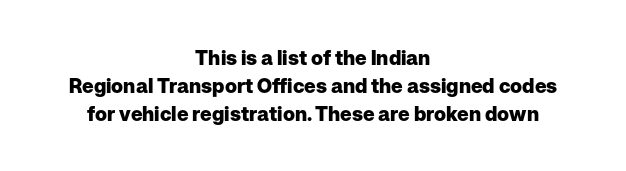
The image shows 20 px bold type, upright; set centered, normal line spacing (1.4x), normal letter spacing, not underlined.
